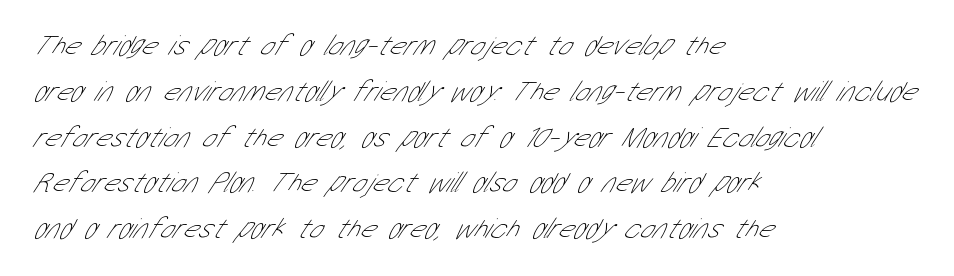
Has an underline been added? It has not. The typeface chosen for these lines omits serifs. Proportional: the letters do not fall into vertical columns. The strokes carry an ordinary text weight at most. Successive baselines arrive at the customary interval.
